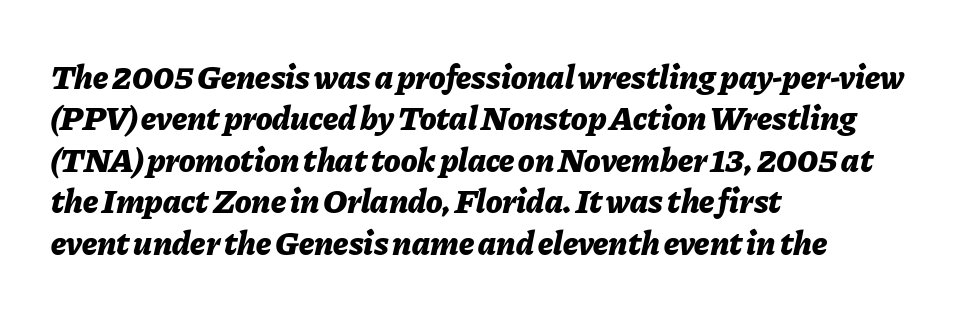
Tracking value appears to be zero — textbook default spacing. Designer's note — italics engaged. Each letter keeps its own natural width here, so spacing adapts to shape. The letters are bold, with thick, heavy strokes. Notice how the passage keeps a crisp vertical edge on the left only.
